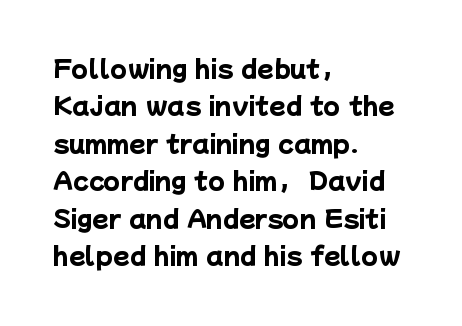
Q: Is the text bold? A: Yes.
Q: Is the text underlined? A: No.
Q: How is the paragraph aligned? A: Left-aligned.
Q: Is the spacing between letters normal or unusually wide? A: Normal.
Q: Is the spacing between lines tight, normal or loose? A: Normal.
